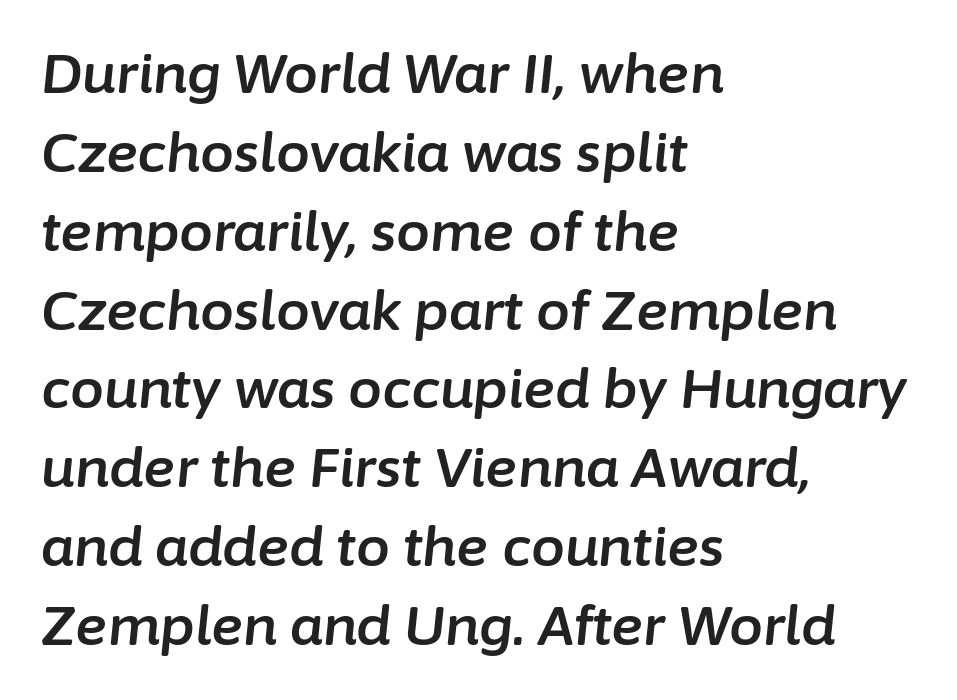
Q: Is the text italic (slanted)? A: Yes, it leans right by about 6 degrees.
Q: Is the text underlined? A: No.
Q: How is the paragraph aligned? A: Left-aligned.
Q: Is the spacing between letters normal or unusually wide? A: Normal.
Q: Is the spacing between lines tight, normal or loose? A: Normal.
Q: Width (condensed, normal, or wide)? A: Normal.
Q: Stroke contrast? A: Low.
Q: x-height? A: Medium.
Q: Monospaced? A: No.
